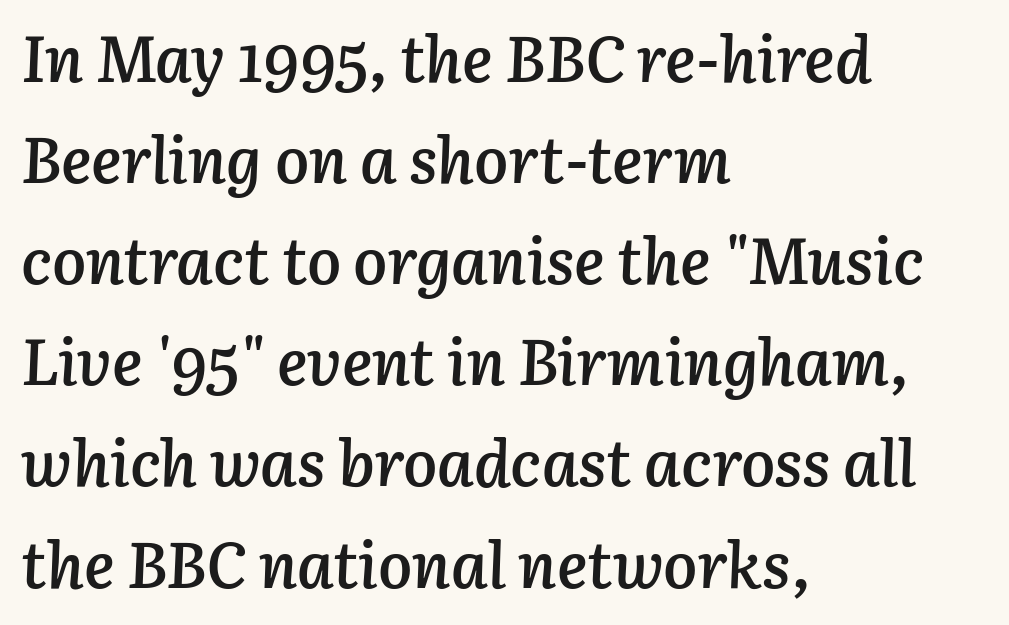
The image shows 64 px semibold type, italic (leaning right); set left-aligned, normal line spacing (1.58x), normal letter spacing, not underlined; low stroke contrast and a medium x-height.
